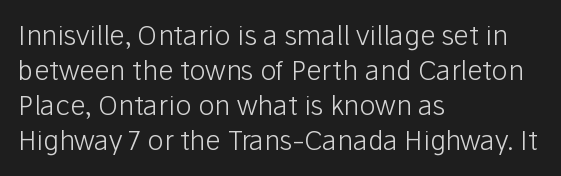
Style check: upright. Plain, unruled lines of type. The paragraph has a hard left edge and a soft right edge. This rendering leaves character spacing at its baseline value. A typesetter would call this leading conventional body-copy spacing. These glyphs show unthickened strokes, regular width or finer.
